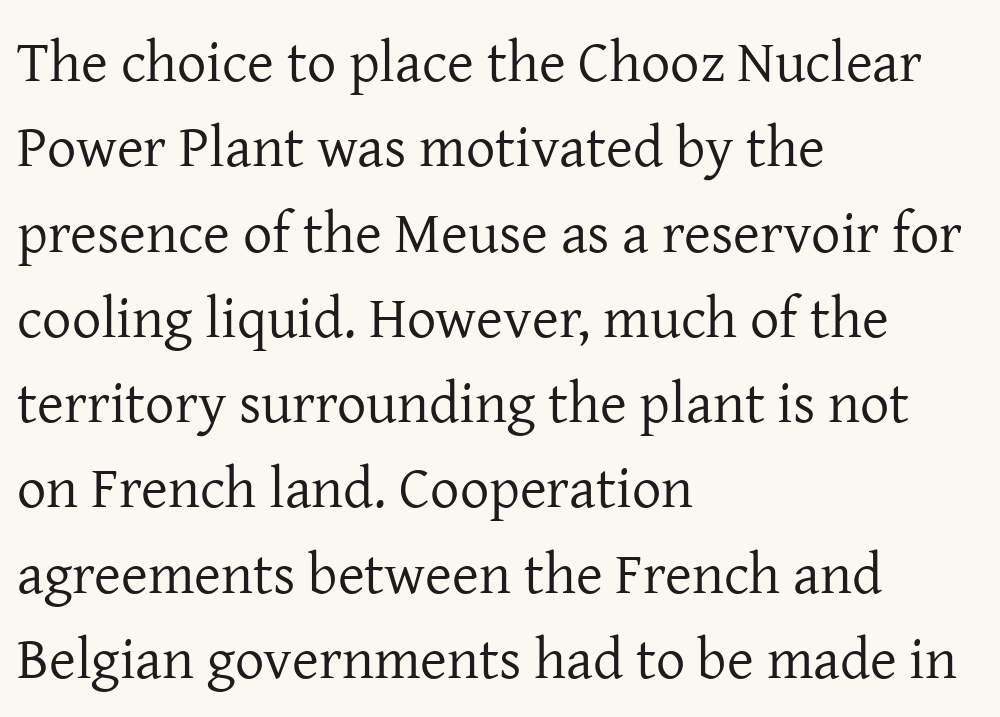
{"serif": "yes", "italic": "no", "bold": "no", "weight": "regular", "width": "normal", "stroke_contrast": "low", "x_height": "medium", "monospaced": "no", "underline": "no", "align": "left", "line_spacing": "normal", "line_spacing_ratio": 1.47, "letter_spacing": "normal", "letter_spacing_em": 0.0, "glyph_px": 58}
